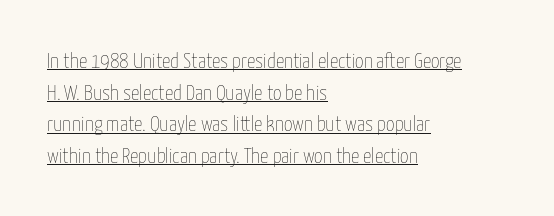
Q: Is the text bold? A: No.
Q: Is the text italic (slanted)? A: No, it is upright.
Q: Is the text underlined? A: Yes.
Q: How is the paragraph aligned? A: Left-aligned.
Q: Is the spacing between letters normal or unusually wide? A: Normal.
Q: Is the spacing between lines tight, normal or loose? A: Normal.
